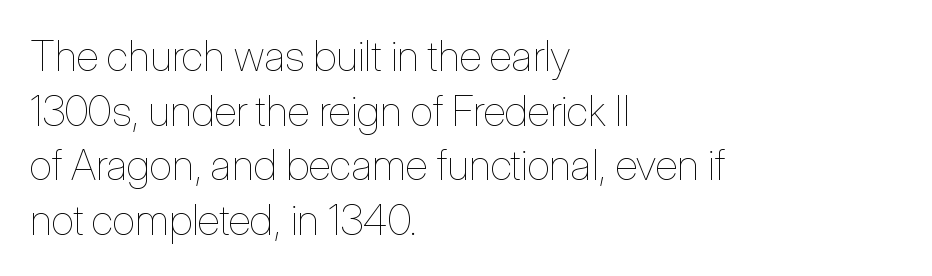
Q: Is the text bold? A: No.
Q: Is the text italic (slanted)? A: No, it is upright.
Q: Is the text underlined? A: No.
Q: How is the paragraph aligned? A: Left-aligned.
Q: Is the spacing between letters normal or unusually wide? A: Normal.
Q: Is the spacing between lines tight, normal or loose? A: Normal.
Q: Width (condensed, normal, or wide)? A: Condensed.
Q: Stroke contrast? A: Low.
Q: x-height? A: Medium.
Q: Monospaced? A: No.
